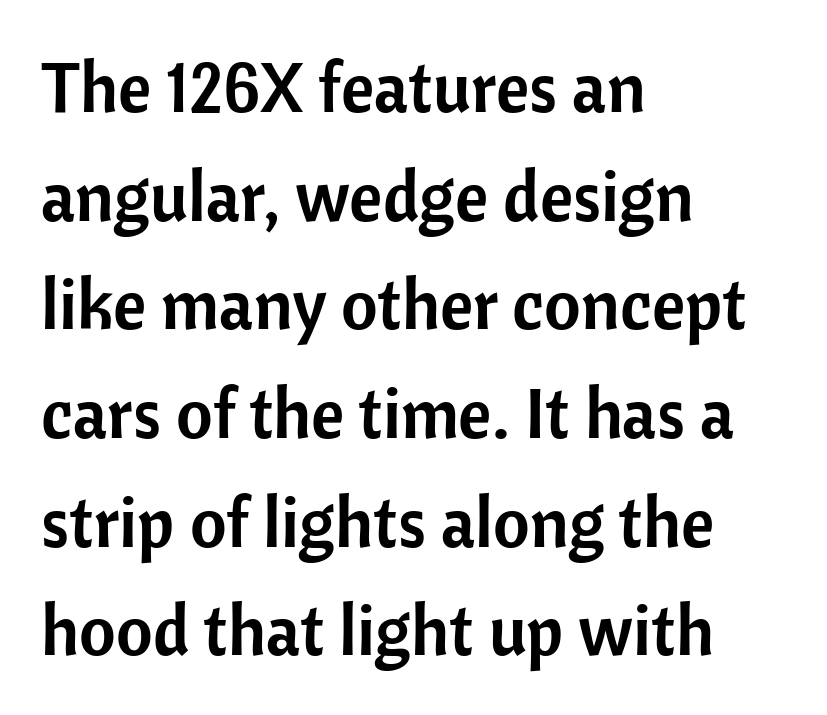
Q: Is the text italic (slanted)? A: No, it is upright.
Q: Is the typeface a serif or a sans-serif typeface? A: Sans-serif.
Q: Is the text underlined? A: No.
Q: How is the paragraph aligned? A: Left-aligned.
Q: Is the spacing between letters normal or unusually wide? A: Normal.
Q: Is the spacing between lines tight, normal or loose? A: Normal.
Q: Width (condensed, normal, or wide)? A: Normal.
Q: Stroke contrast? A: Low.
Q: x-height? A: Medium.
Q: Monospaced? A: No.
